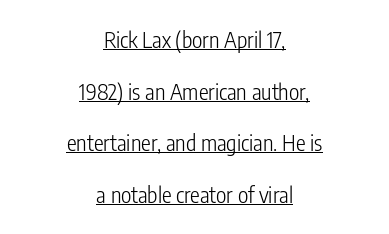
Q: Is the text bold? A: No.
Q: Is the text italic (slanted)? A: No, it is upright.
Q: Is the text underlined? A: Yes.
Q: How is the paragraph aligned? A: Centered.
Q: Is the spacing between letters normal or unusually wide? A: Normal.
Q: Is the spacing between lines tight, normal or loose? A: Loose.
